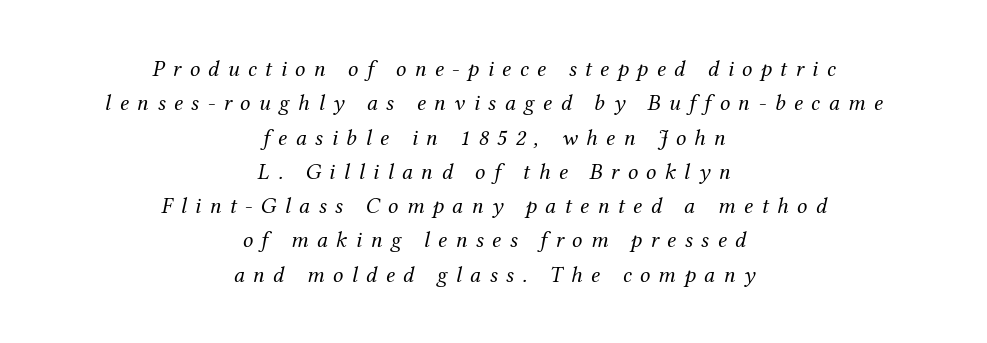
The whitespace from short lines is split evenly between both sides. If you measured baseline to baseline, you'd find a middling distance. This rendering features lettering with no underline. The lettering tilts uniformly, giving the passage an italic look. The passage shown is not bold in any degree. Is the letter spacing exaggerated? Yes — the characters are pushed far apart.
